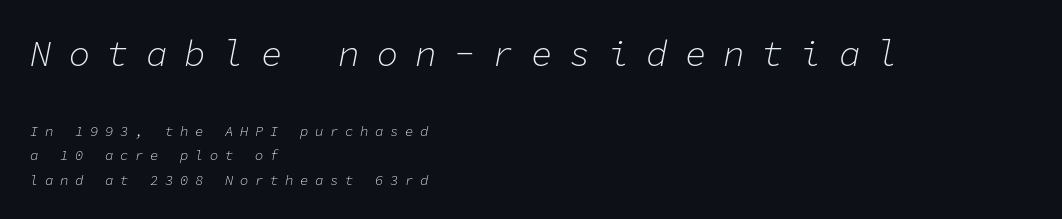
Q: Is the text bold? A: No.
Q: Is the text italic (slanted)? A: Yes, it leans right by about 11 degrees.
Q: Is the text underlined? A: No.
Q: How is the paragraph aligned? A: Left-aligned.
Q: Is the spacing between letters normal or unusually wide? A: Unusually wide.
Q: Which block of text is set in a larger size, the first (top) or the second (bottom)? A: The first (top) one.
Q: Width (condensed, normal, or wide)? A: Normal.
Q: Stroke contrast? A: Low.
Q: x-height? A: Medium.
Q: Monospaced? A: Yes.
